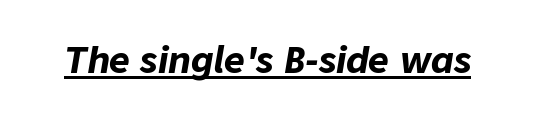
A typesetter would call this proportional, since set widths differ per character. No extra tracking has been applied to these lines. On the weight axis this lands at bold, roughly 700. These characters rest on top of a visible drawn line. The lettering tilts uniformly, giving the passage an italic look.
